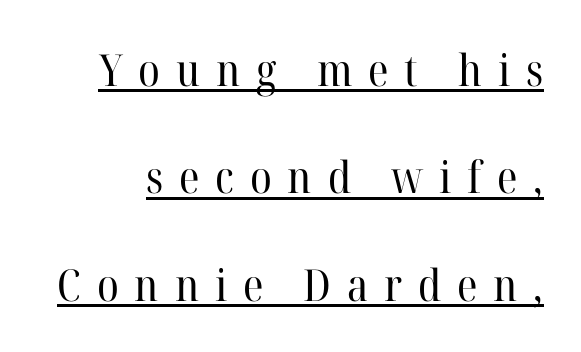
What stands out about the letter spacing? Its width — letters are far apart. These lines are rendered in a variable-pitch font. Vertical spacing — loose. Weight class: somewhere from thin through regular.
